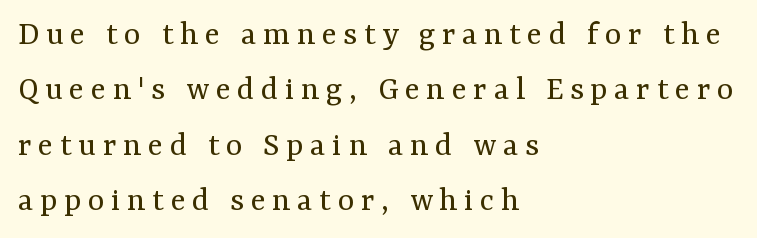
The image shows 35 px regular-weight serif type, upright; set left-aligned, normal line spacing (1.58x), not underlined; medium stroke contrast and a medium x-height.
